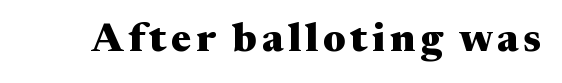
{"serif": "yes", "italic": "no", "bold": "yes", "weight": "heavy", "width": "wide", "stroke_contrast": "medium", "x_height": "medium", "monospaced": "no", "underline": "no", "glyph_px": 40}
